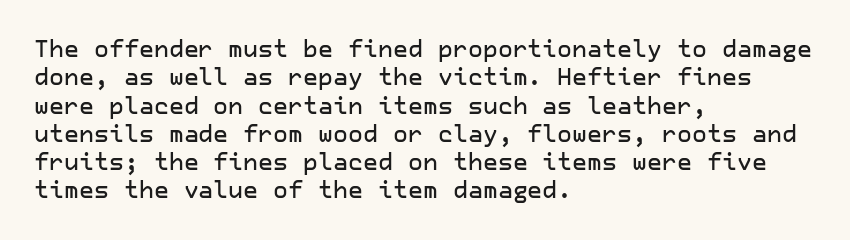
{"italic": "no", "underline": "no", "align": "left", "line_spacing_ratio": 1.23, "letter_spacing": "normal", "letter_spacing_em": 0.0, "glyph_px": 23}
